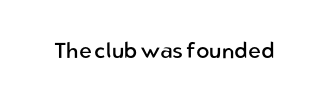
Q: Is the text bold? A: No.
Q: Is the text italic (slanted)? A: No, it is upright.
Q: Is the text underlined? A: No.
Q: Is the spacing between letters normal or unusually wide? A: Normal.
